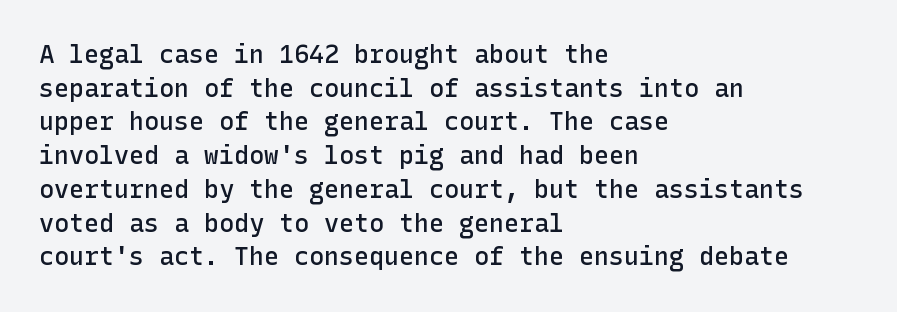
{"italic": "no", "bold": "semi", "underline": "no", "align": "left", "line_spacing": "normal", "line_spacing_ratio": 1.35, "letter_spacing": "normal", "letter_spacing_em": 0.0, "glyph_px": 25}
